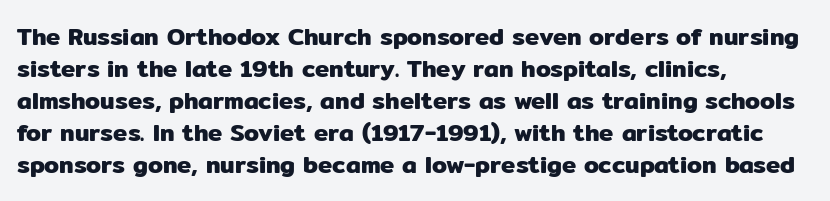
No italicization has been applied; the sample stays upright. The vertical gap from one line to the next is medium. Standard letterfit; no display-style spreading of the glyphs. The passage is arranged the way most books set body copy — flush left. Rule under the text: the space is simply empty.
